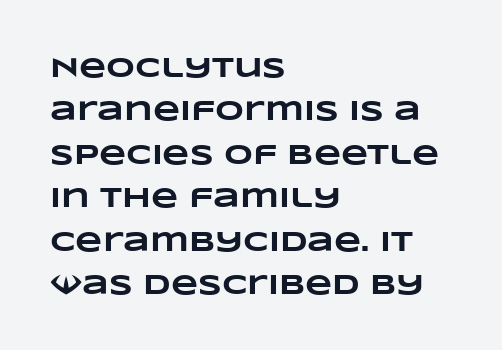
The image shows 28 px heavy, wide type; set left-aligned, normal line spacing (1.55x), normal letter spacing, not underlined; low stroke contrast and a large x-height.
